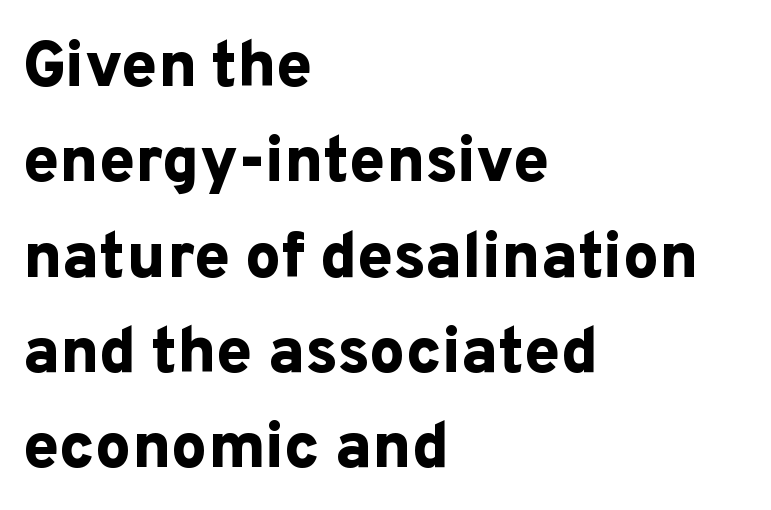
Its strokes are broad and dark, the hallmark of bold type. Look at the bottom of the vertical strokes: they stop flat, with no serifs. The passage shown has conventional tracking throughout. Character widths vary here, with narrow letters taking less room than wide ones. Descender tails drop into unmarked territory. No italicization has been applied; the sample stays upright.
